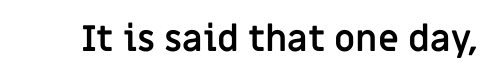
Is this a sans? Yes — the strokes have no serifs. The characters look thick and weighty, a clear bold. Honestly, there is no underline to notice here at all. The type is set solid horizontally, with unmodified tracking.
